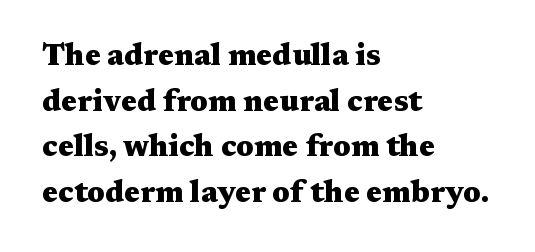
The image shows 30 px heavy, wide serif type, upright; set left-aligned, normal line spacing (1.52x), normal letter spacing, not underlined; medium stroke contrast and a medium x-height.
